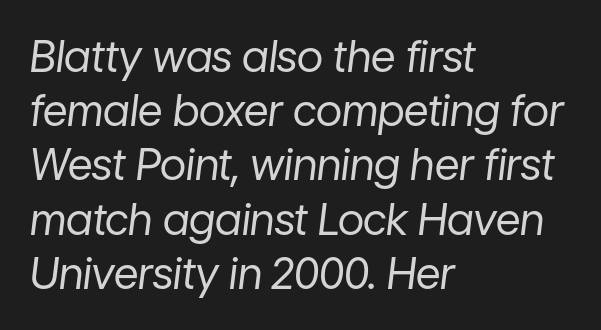
The image shows 43 px regular-weight type, italic (leaning right); set left-aligned, normal line spacing (1.26x), normal letter spacing, not underlined; low stroke contrast and a medium x-height.
